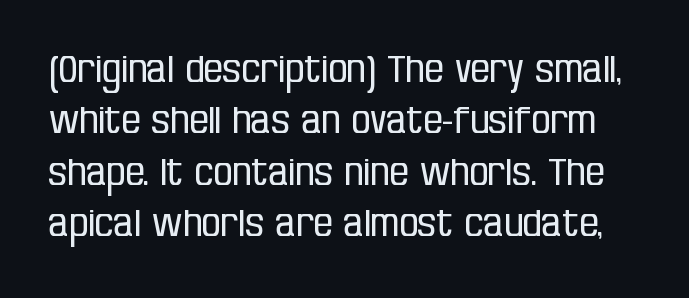
Posture: straight, roman, zero tilt. Tracking value appears to be zero — textbook default spacing. Think of a printed novel: that variable character pitch is what you see here. Counters stay open thanks to moderate or lighter strokes. No word sits above an underline. In terms of letterform style, serifs are entirely absent.
